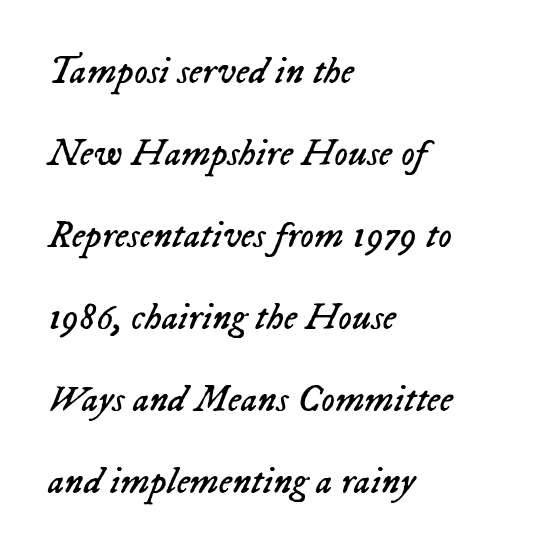
Q: Is the text bold? A: No.
Q: Is the text italic (slanted)? A: Yes, it leans right by about 23 degrees.
Q: Is the text underlined? A: No.
Q: How is the paragraph aligned? A: Left-aligned.
Q: Is the spacing between letters normal or unusually wide? A: Normal.
Q: Is the spacing between lines tight, normal or loose? A: Loose.
Q: Width (condensed, normal, or wide)? A: Normal.
Q: Stroke contrast? A: Low.
Q: x-height? A: Medium.
Q: Monospaced? A: No.
